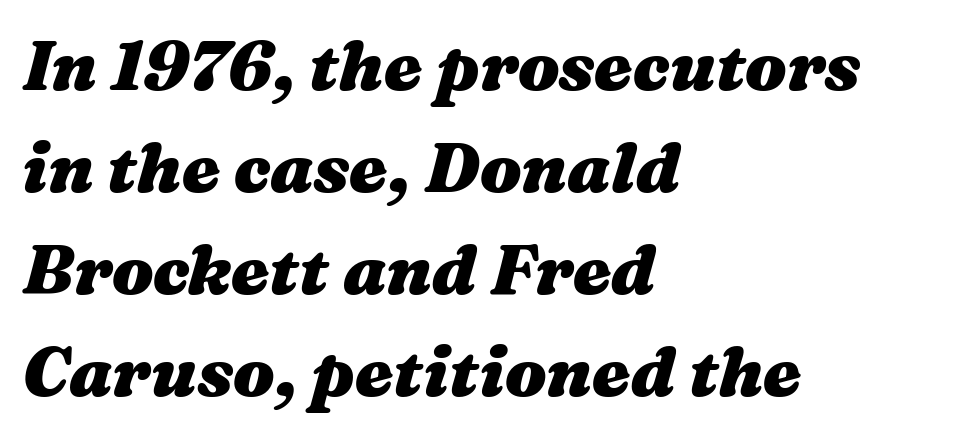
Q: Is the text bold? A: Yes.
Q: Is the text italic (slanted)? A: Yes, it leans right by about 16 degrees.
Q: Is the text underlined? A: No.
Q: How is the paragraph aligned? A: Left-aligned.
Q: Is the spacing between letters normal or unusually wide? A: Normal.
Q: Is the spacing between lines tight, normal or loose? A: Normal.
Q: Width (condensed, normal, or wide)? A: Wide.
Q: Stroke contrast? A: Medium.
Q: x-height? A: Medium.
Q: Monospaced? A: No.
